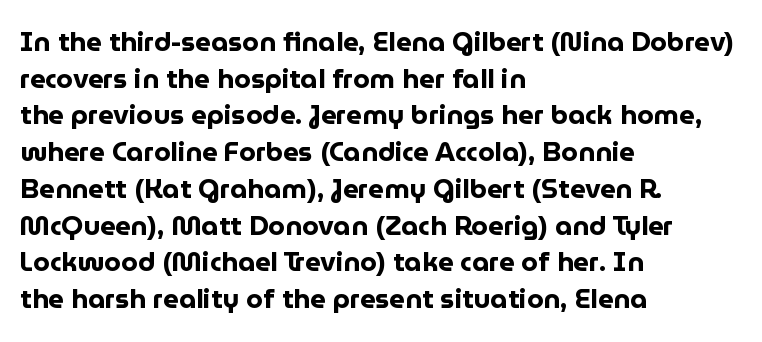
Q: Is the text bold? A: Yes.
Q: Is the text italic (slanted)? A: No, it is upright.
Q: Is the text underlined? A: No.
Q: How is the paragraph aligned? A: Left-aligned.
Q: Is the spacing between letters normal or unusually wide? A: Normal.
Q: Is the spacing between lines tight, normal or loose? A: Normal.
